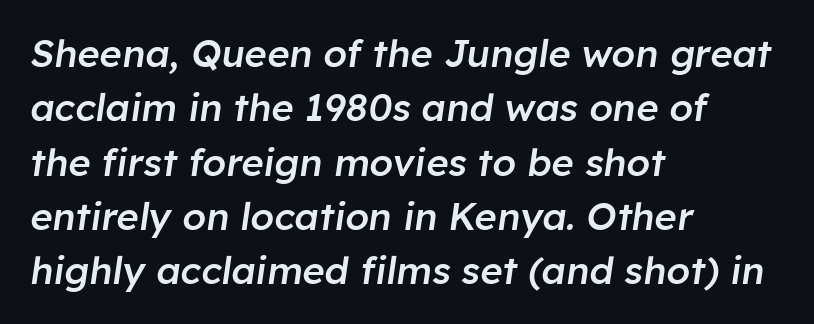
Q: Is the text bold? A: Semi-bold.
Q: Is the text italic (slanted)? A: Yes, it leans right by about 8 degrees.
Q: Is the text underlined? A: No.
Q: How is the paragraph aligned? A: Left-aligned.
Q: Is the spacing between letters normal or unusually wide? A: Normal.
Q: Is the spacing between lines tight, normal or loose? A: Normal.
Q: Width (condensed, normal, or wide)? A: Normal.
Q: Stroke contrast? A: Low.
Q: x-height? A: Medium.
Q: Monospaced? A: No.
